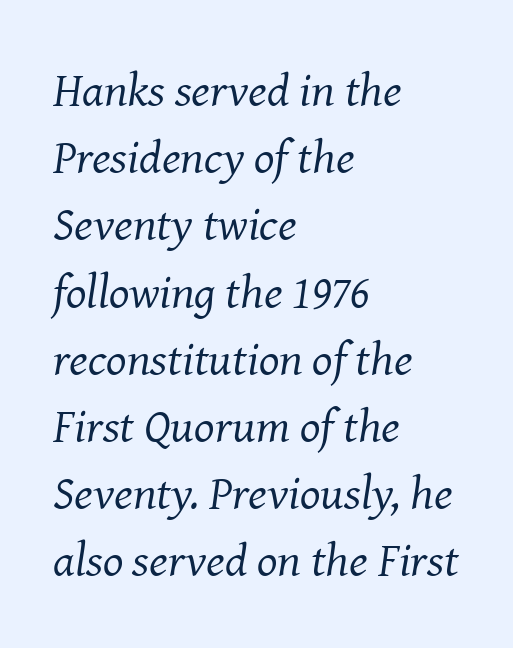
Q: Is the text bold? A: No.
Q: Is the text italic (slanted)? A: Yes, it leans right by about 8 degrees.
Q: Is the typeface a serif or a sans-serif typeface? A: Serif.
Q: Is the text underlined? A: No.
Q: How is the paragraph aligned? A: Left-aligned.
Q: Is the spacing between letters normal or unusually wide? A: Normal.
Q: Is the spacing between lines tight, normal or loose? A: Normal.
Q: Width (condensed, normal, or wide)? A: Normal.
Q: Stroke contrast? A: Medium.
Q: x-height? A: Medium.
Q: Monospaced? A: No.
